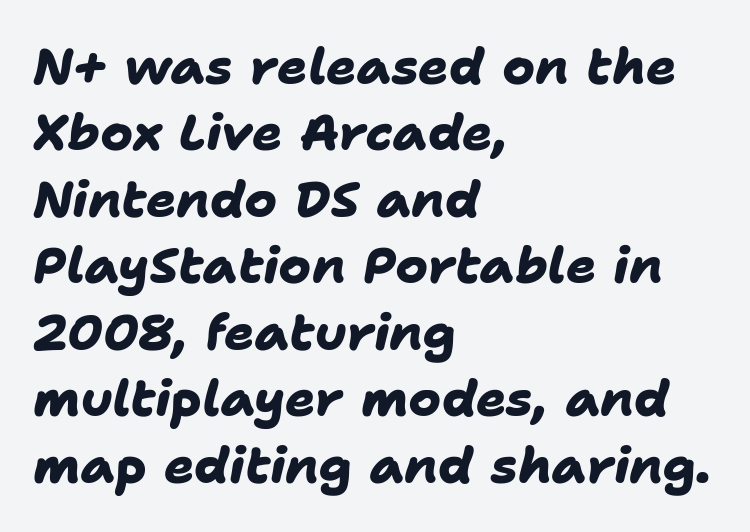
Q: Is the text bold? A: Yes.
Q: Is the typeface a serif or a sans-serif typeface? A: Sans-serif.
Q: Is the text underlined? A: No.
Q: How is the paragraph aligned? A: Left-aligned.
Q: Is the spacing between letters normal or unusually wide? A: Normal.
Q: Is the spacing between lines tight, normal or loose? A: Normal.
Q: Width (condensed, normal, or wide)? A: Normal.
Q: Stroke contrast? A: Low.
Q: x-height? A: Medium.
Q: Monospaced? A: No.
